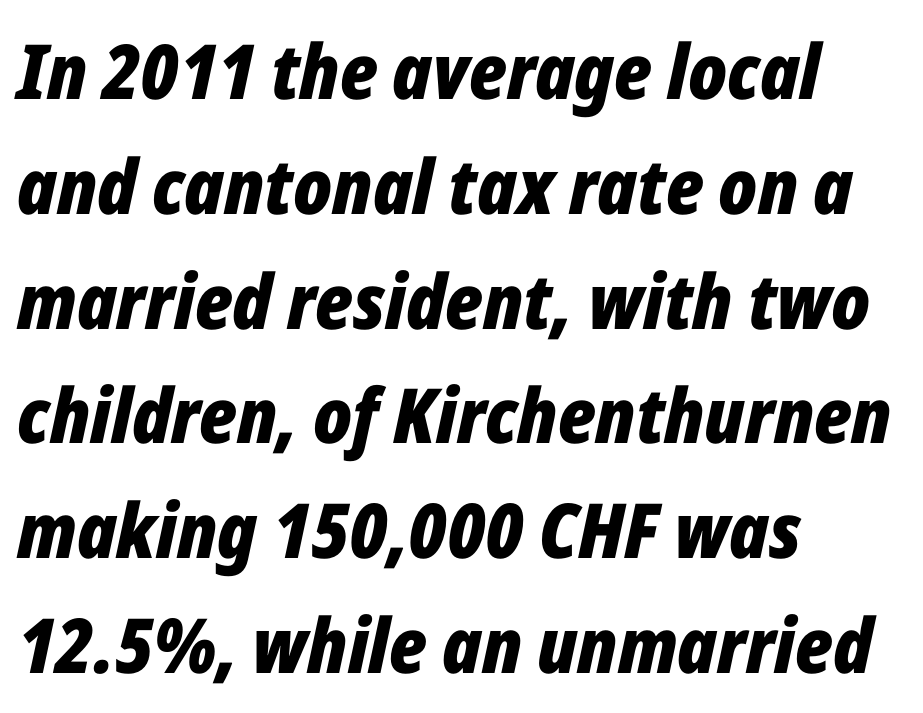
{"italic": "yes", "lean": "right", "slant_degrees": 12, "bold": "yes", "weight": "bold", "width": "condensed", "stroke_contrast": "low", "x_height": "medium", "monospaced": "no", "underline": "no", "align": "left", "line_spacing": "normal", "line_spacing_ratio": 1.51, "letter_spacing": "normal", "letter_spacing_em": 0.0, "glyph_px": 76}
